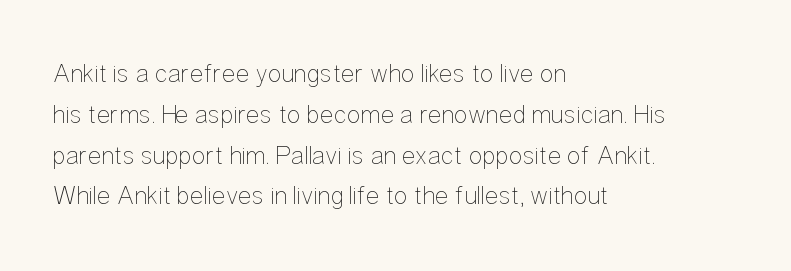
{"italic": "no", "bold": "no", "underline": "no", "align": "left", "line_spacing": "normal", "line_spacing_ratio": 1.57, "letter_spacing": "normal", "letter_spacing_em": 0.0, "glyph_px": 26}
